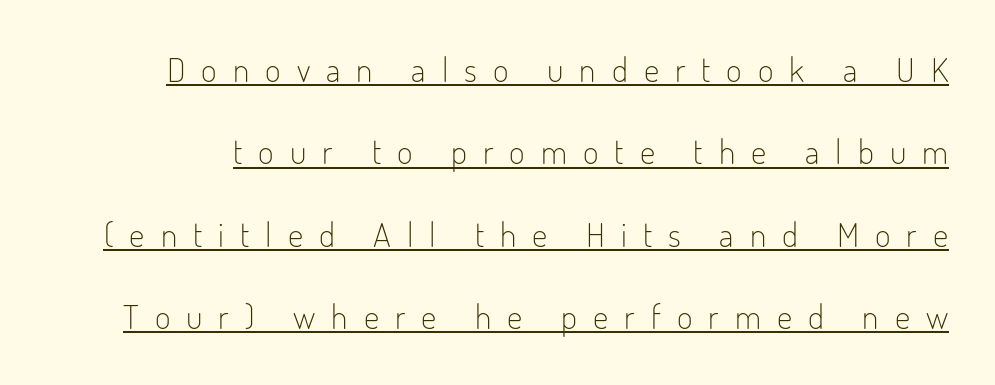
Q: Is the text bold? A: No.
Q: Is the text italic (slanted)? A: No, it is upright.
Q: Is the typeface a serif or a sans-serif typeface? A: Sans-serif.
Q: Is the text underlined? A: Yes.
Q: Is the spacing between letters normal or unusually wide? A: Unusually wide.
Q: Is the spacing between lines tight, normal or loose? A: Loose.
Q: Width (condensed, normal, or wide)? A: Condensed.
Q: Stroke contrast? A: Low.
Q: x-height? A: Small.
Q: Monospaced? A: No.
